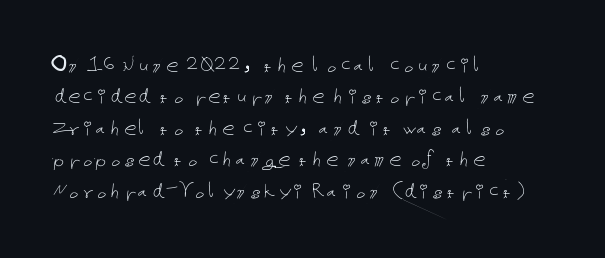
The image shows 25 px text type, upright; set left-aligned, normal line spacing (1.26x), normal letter spacing, not underlined.
